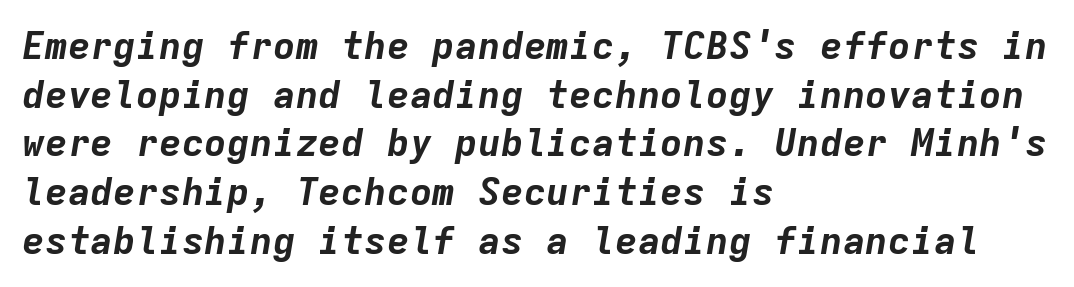
{"italic": "yes", "lean": "right", "slant_degrees": 9, "bold": "yes", "weight": "bold", "width": "normal", "stroke_contrast": "low", "x_height": "medium", "monospaced": "yes", "underline": "no", "align": "left", "line_spacing": "normal", "line_spacing_ratio": 1.28, "letter_spacing": "normal", "letter_spacing_em": 0.0, "glyph_px": 38}
